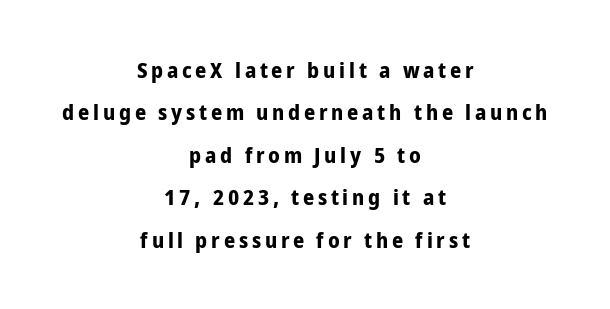
These lines stand farther apart than default settings would place them. Letters rest on an invisible, unmarked baseline. Tall strokes in this sample are plumb rather than angled. Emphasis by weight is at full strength: bold.
